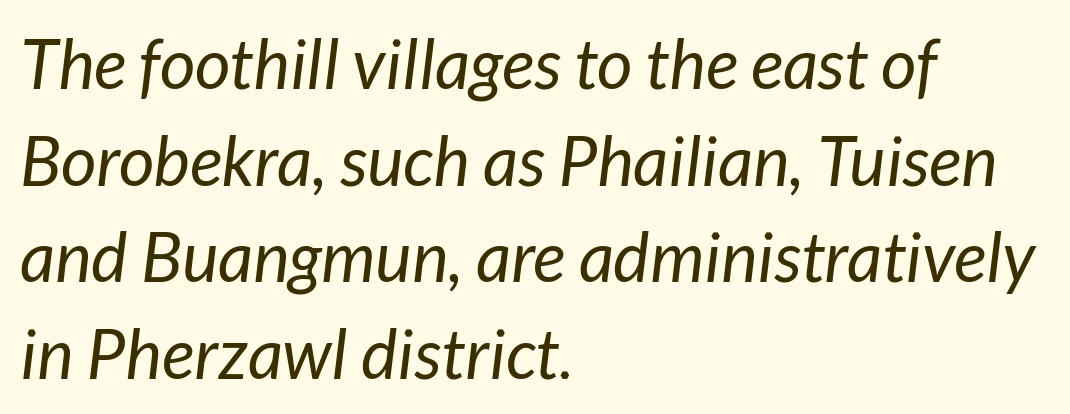
The image shows 69 px regular-weight type, italic (leaning right); set left-aligned, normal line spacing (1.4x), normal letter spacing, not underlined; low stroke contrast and a medium x-height.
